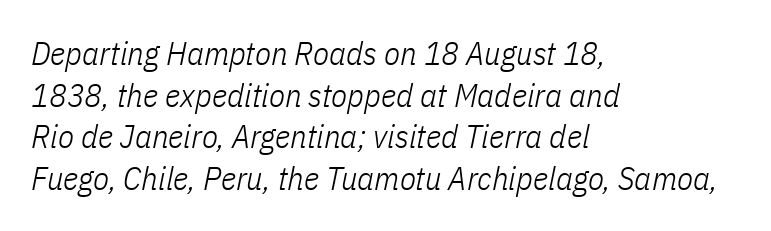
The image shows 33 px light, condensed type, italic (leaning right); set left-aligned, normal line spacing (1.26x), normal letter spacing, not underlined; low stroke contrast and a medium x-height.
